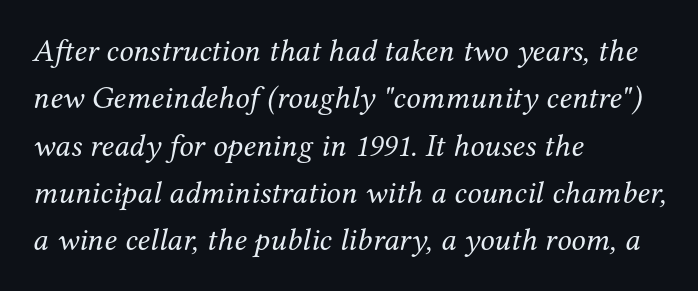
Q: Is the text bold? A: No.
Q: Is the text italic (slanted)? A: Yes, it leans right by about 12 degrees.
Q: Is the typeface a serif or a sans-serif typeface? A: Serif.
Q: Is the text underlined? A: No.
Q: How is the paragraph aligned? A: Left-aligned.
Q: Is the spacing between letters normal or unusually wide? A: Normal.
Q: Is the spacing between lines tight, normal or loose? A: Normal.
Q: Width (condensed, normal, or wide)? A: Normal.
Q: Stroke contrast? A: Medium.
Q: x-height? A: Medium.
Q: Monospaced? A: No.
